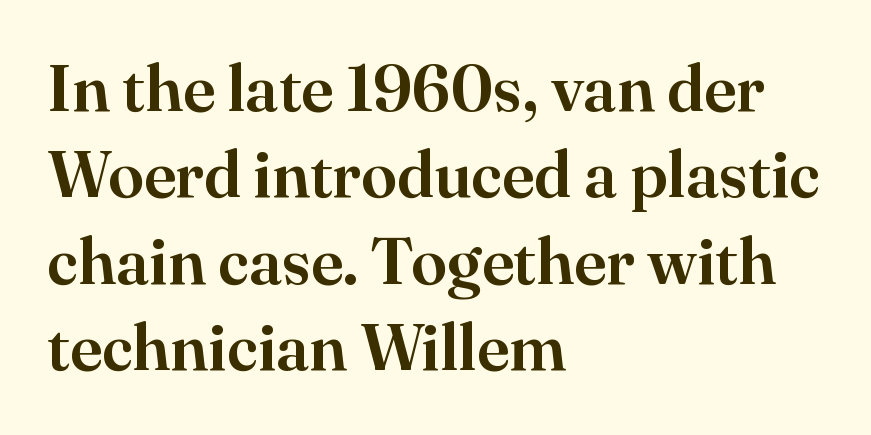
Q: Is the text italic (slanted)? A: No, it is upright.
Q: Is the typeface a serif or a sans-serif typeface? A: Serif.
Q: Is the text underlined? A: No.
Q: How is the paragraph aligned? A: Left-aligned.
Q: Is the spacing between letters normal or unusually wide? A: Normal.
Q: Is the spacing between lines tight, normal or loose? A: Normal.
Q: Width (condensed, normal, or wide)? A: Normal.
Q: Stroke contrast? A: High.
Q: x-height? A: Small.
Q: Monospaced? A: No.
